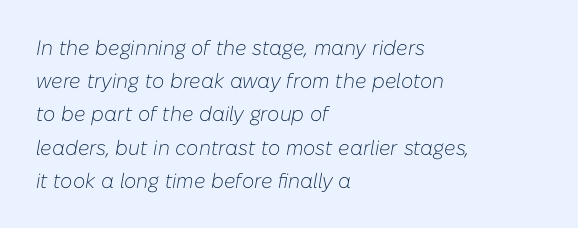
Q: Is the text bold? A: No.
Q: Is the text italic (slanted)? A: Yes, it leans right by about 10 degrees.
Q: Is the text underlined? A: No.
Q: How is the paragraph aligned? A: Left-aligned.
Q: Is the spacing between letters normal or unusually wide? A: Normal.
Q: Is the spacing between lines tight, normal or loose? A: Normal.
